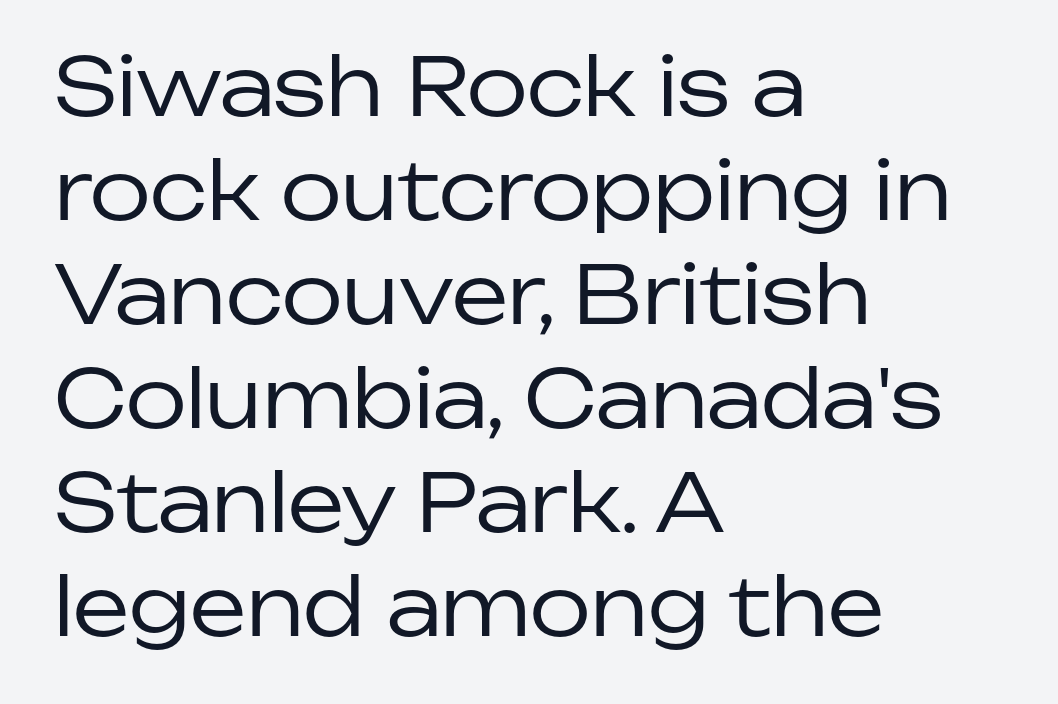
Q: Is the text bold? A: No.
Q: Is the text italic (slanted)? A: No, it is upright.
Q: Is the typeface a serif or a sans-serif typeface? A: Sans-serif.
Q: Is the text underlined? A: No.
Q: How is the paragraph aligned? A: Left-aligned.
Q: Is the spacing between letters normal or unusually wide? A: Normal.
Q: Is the spacing between lines tight, normal or loose? A: Normal.
Q: Width (condensed, normal, or wide)? A: Normal.
Q: Stroke contrast? A: Low.
Q: x-height? A: Medium.
Q: Monospaced? A: No.
